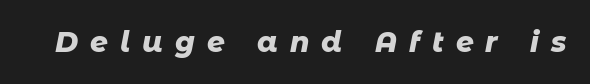
The image shows 28 px heavy type, italic (leaning right); set unusually wide letter spacing (+0.43 em), not underlined; low stroke contrast and a medium x-height.
